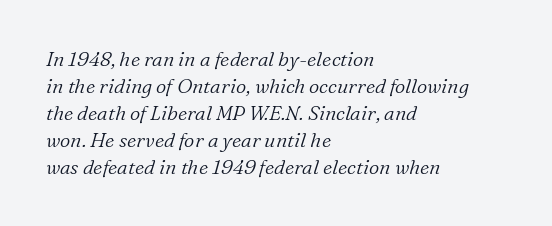
Visually the block forms a straight wall on the left and a jagged coastline on the right. Just letters on the line, the space beneath them empty. Slant detected: the letters are inclined. Regarding leading, the lines here are spaced in the standard way. Unbolded letterforms with no extra heft. Students, note that the glyphs here touch the page at normal intervals.
